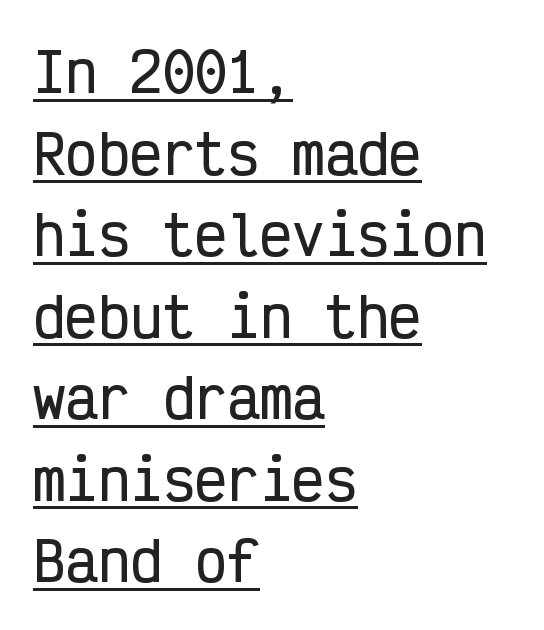
{"serif": "no", "italic": "no", "width": "condensed", "stroke_contrast": "low", "x_height": "medium", "monospaced": "yes", "underline": "yes", "align": "left", "line_spacing": "normal", "line_spacing_ratio": 1.51, "letter_spacing": "normal", "letter_spacing_em": 0.0, "glyph_px": 54}
